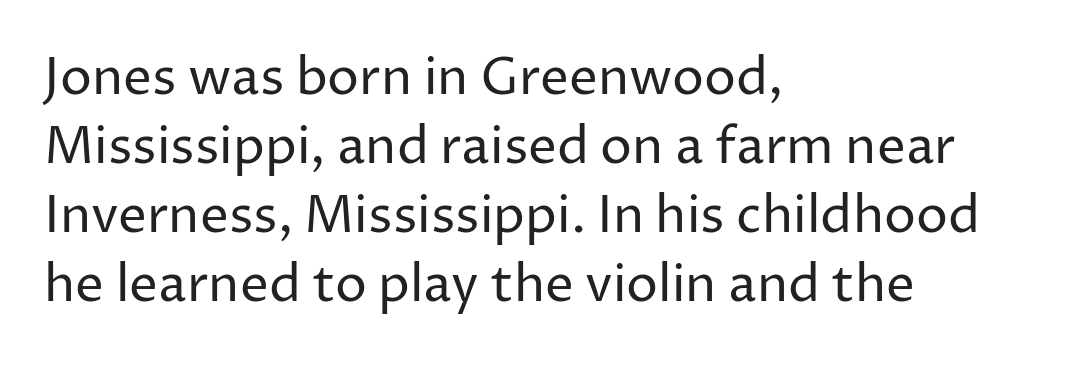
The image shows 51 px regular-weight sans-serif type, upright; set left-aligned, normal line spacing (1.35x), normal letter spacing, not underlined; low stroke contrast and a medium x-height.
